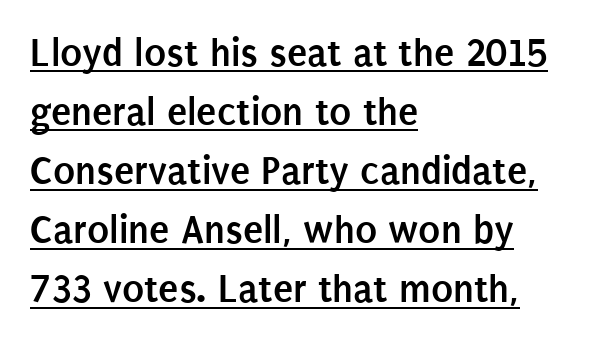
How heavy is the stroke? Heavy — this is a bold. Line starts are locked; line ends wander. The words here are underlined. Does the type have serifs? No, each stem ends abruptly.
